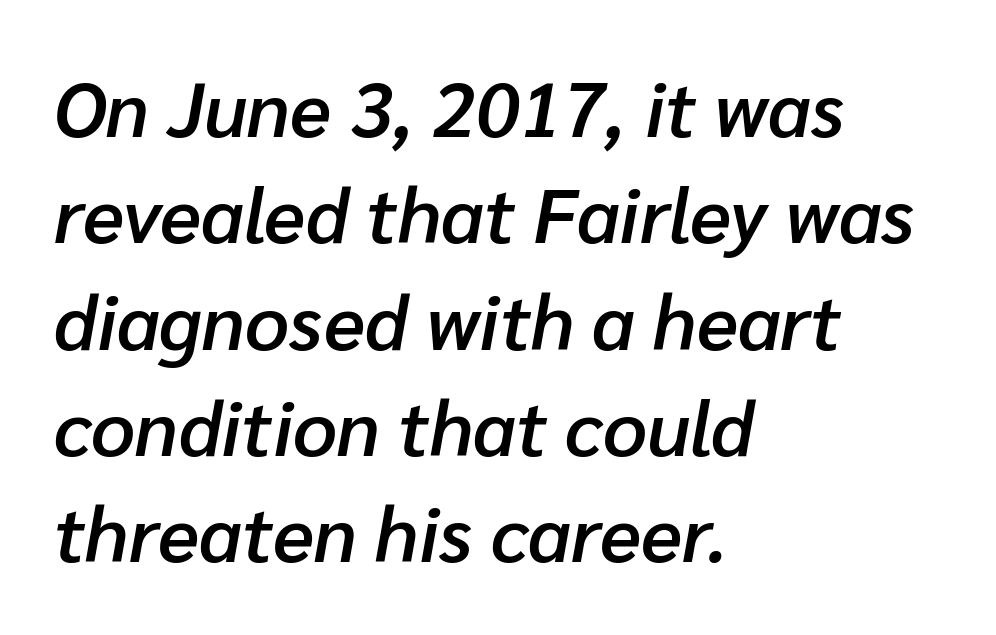
Q: Is the text bold? A: Semi-bold.
Q: Is the text italic (slanted)? A: Yes, it leans right by about 10 degrees.
Q: Is the text underlined? A: No.
Q: How is the paragraph aligned? A: Left-aligned.
Q: Is the spacing between letters normal or unusually wide? A: Normal.
Q: Is the spacing between lines tight, normal or loose? A: Normal.
Q: Width (condensed, normal, or wide)? A: Normal.
Q: Stroke contrast? A: Low.
Q: x-height? A: Medium.
Q: Monospaced? A: No.
